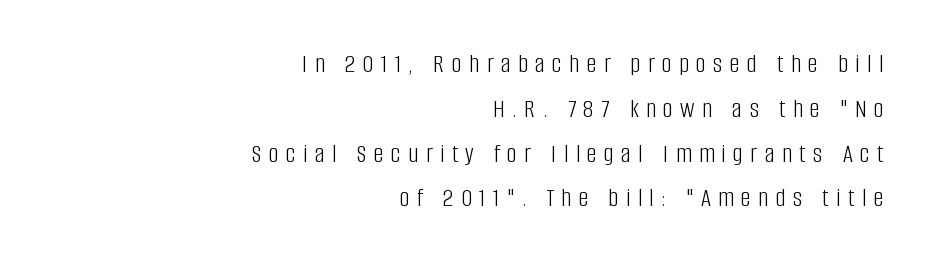
{"italic": "no", "bold": "no", "underline": "no", "align": "right", "line_spacing": "normal", "line_spacing_ratio": 1.66, "letter_spacing": "wide", "letter_spacing_em": 0.28, "glyph_px": 27}
